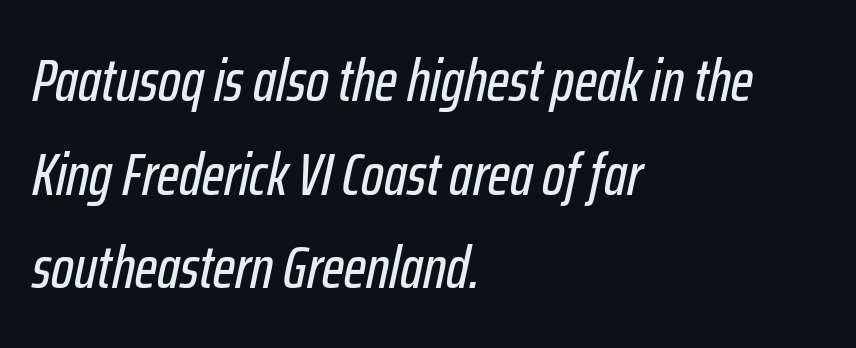
The image shows 60 px condensed type, italic (leaning right); set left-aligned, normal line spacing (1.56x), normal letter spacing, not underlined; low stroke contrast and a medium x-height.
